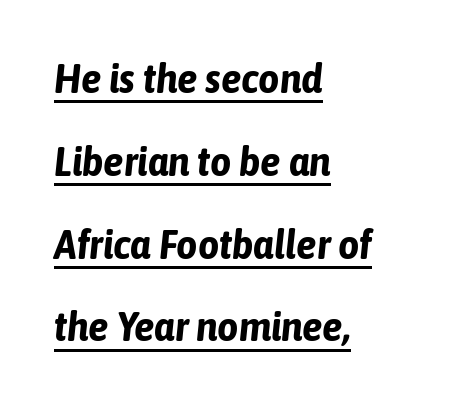
The image shows 41 px bold, condensed type, italic (leaning right); set left-aligned, loose line spacing (2.02x), normal letter spacing, underlined; low stroke contrast and a medium x-height.
